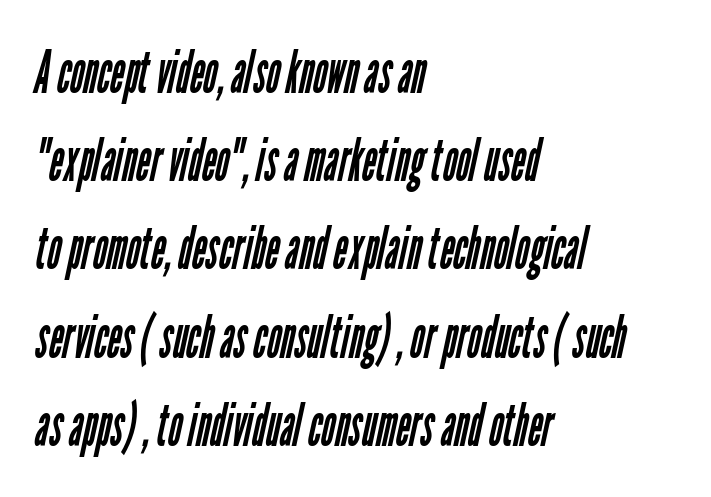
{"serif": "no", "bold": "no", "weight": "regular", "width": "condensed", "stroke_contrast": "low", "x_height": "medium", "monospaced": "no", "underline": "no", "align": "left", "line_spacing": "normal", "line_spacing_ratio": 1.47, "letter_spacing": "normal", "letter_spacing_em": 0.0, "glyph_px": 60}
